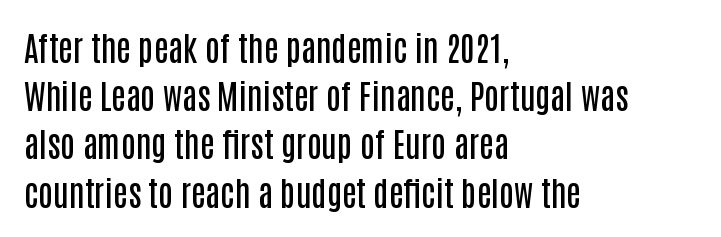
The gap between lines stays unmarked. The letters advance in unequal steps, a hallmark of proportional type. The font family rendered here belongs to the sans-serif group. Each new line begins a customary step beneath the previous one. The rendering anchors every line to the left-hand side. As a designer I'd log this as weight 600, semibold.
